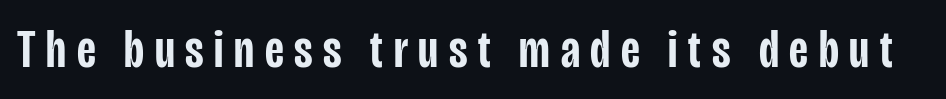
Q: Is the text bold? A: Semi-bold.
Q: Is the text italic (slanted)? A: No, it is upright.
Q: Is the typeface a serif or a sans-serif typeface? A: Sans-serif.
Q: Is the text underlined? A: No.
Q: Is the spacing between letters normal or unusually wide? A: Unusually wide.
Q: Width (condensed, normal, or wide)? A: Condensed.
Q: Stroke contrast? A: Low.
Q: x-height? A: Large.
Q: Monospaced? A: No.
